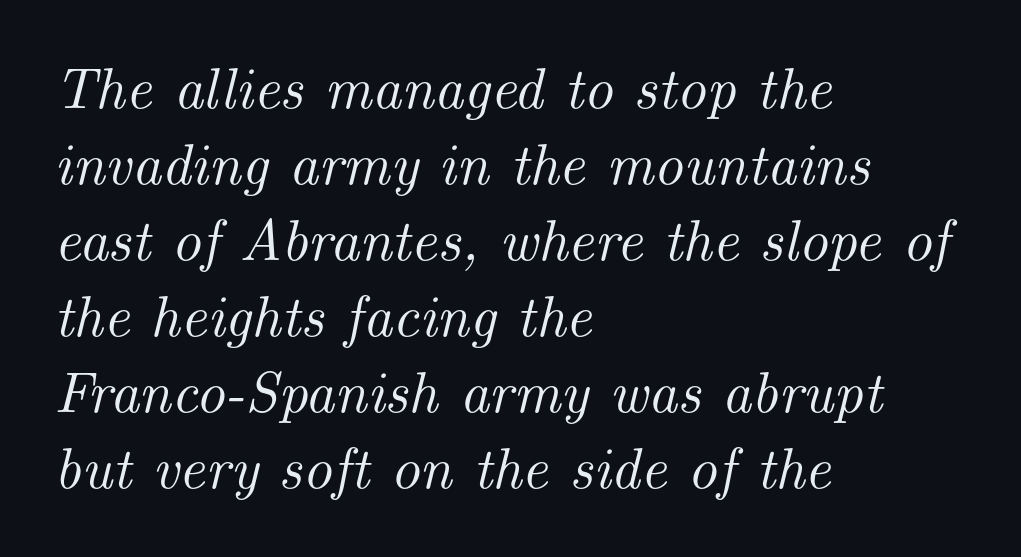
The image shows 58 px serif type, italic (leaning right); set left-aligned, normal line spacing (1.31x), normal letter spacing, not underlined; medium stroke contrast and a small x-height.
